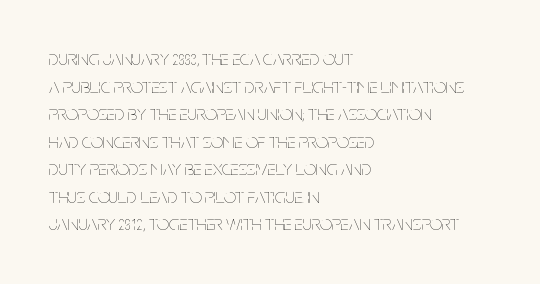
Teacher's note: observe the even left margin — that is flush-left alignment. The line texture is even and compact thanks to regular tracking. The lettering stays uniformly vertical, giving the passage a roman look. The baseline area is clear.
